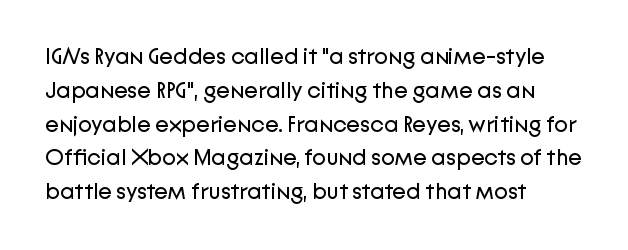
The image shows 23 px text type, upright; set left-aligned, normal line spacing (1.47x), normal letter spacing, not underlined.
